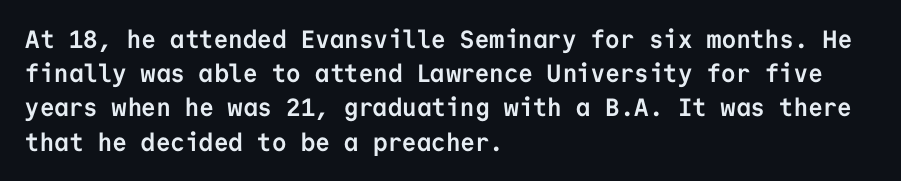
{"italic": "no", "bold": "yes", "underline": "no", "align": "left", "line_spacing": "normal", "line_spacing_ratio": 1.37, "letter_spacing": "normal", "letter_spacing_em": 0.0, "glyph_px": 25}
